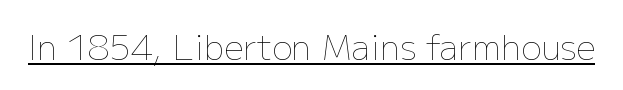
Unlike italic type, these characters show no tilt at all. No heavy texture on the line: the type isn't bold. Do the characters align in a grid? No, the font is proportional. Compared with undecorated copy, this sample adds a rule below the words.
